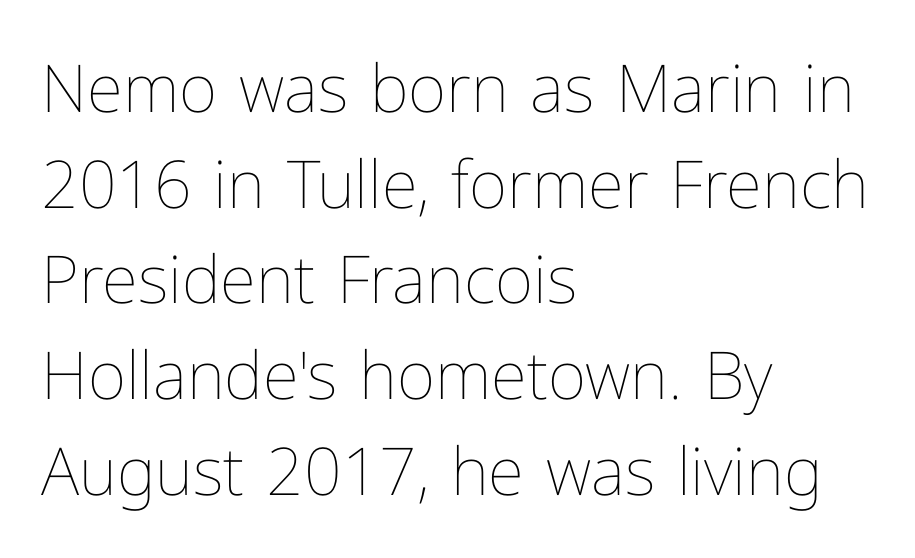
The lines sit at an ordinary, default distance from one another. Short and long lines alike share a common starting point at left. Letters have the restrained weight of plain body copy at most. Do the characters align in a grid? No, the font is proportional.
